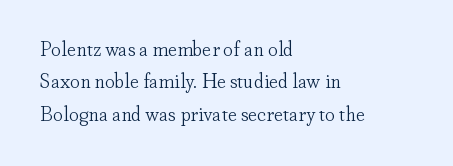
Q: Is the text bold? A: No.
Q: Is the text italic (slanted)? A: No, it is upright.
Q: Is the text underlined? A: No.
Q: How is the paragraph aligned? A: Left-aligned.
Q: Is the spacing between letters normal or unusually wide? A: Normal.
Q: Is the spacing between lines tight, normal or loose? A: Normal.
